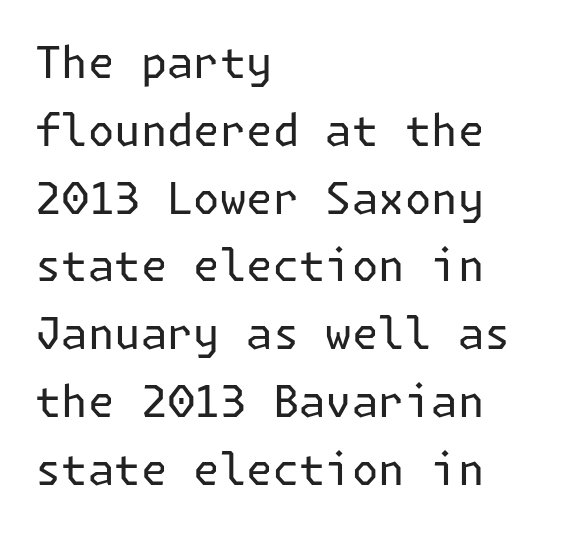
Q: Is the text bold? A: No.
Q: Is the text italic (slanted)? A: No, it is upright.
Q: Is the typeface a serif or a sans-serif typeface? A: Sans-serif.
Q: Is the text underlined? A: No.
Q: How is the paragraph aligned? A: Left-aligned.
Q: Is the spacing between letters normal or unusually wide? A: Normal.
Q: Is the spacing between lines tight, normal or loose? A: Normal.
Q: Width (condensed, normal, or wide)? A: Normal.
Q: Stroke contrast? A: Low.
Q: x-height? A: Medium.
